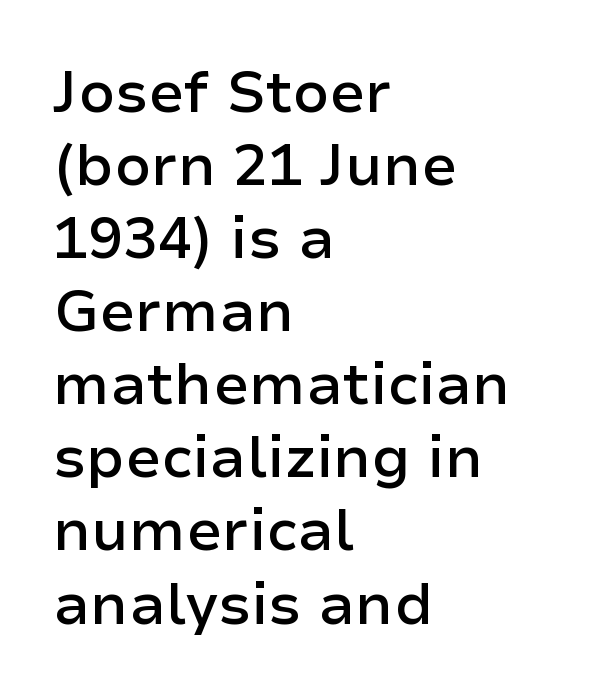
Spacing verdict: proportional, widths tailored to each character. Regular leading. Nobody drew a line under any word here. Emphasis by weight is partial: semibold. The passage is arranged the way most books set body copy — flush left.
